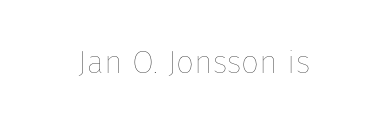
Q: Is the text bold? A: No.
Q: Is the text italic (slanted)? A: No, it is upright.
Q: Is the text underlined? A: No.
Q: Is the spacing between letters normal or unusually wide? A: Normal.
Q: Width (condensed, normal, or wide)? A: Normal.
Q: Stroke contrast? A: Low.
Q: x-height? A: Medium.
Q: Monospaced? A: No.
